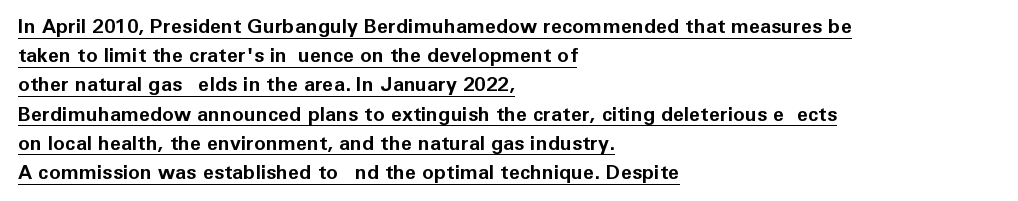
Each word holds together tightly as a unit, with standard inter-letter gaps. Whoever set this chose a conventional vertical rhythm. Does the lettering tilt? It doesn't — this is upright. Typesetter's note: full bold, strokes at maximum text heaviness.
